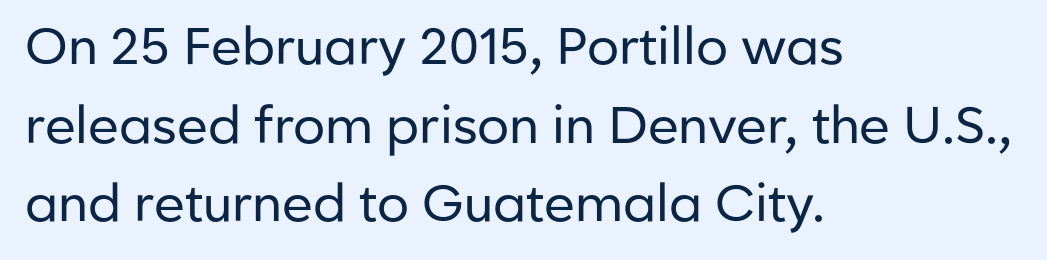
The image shows 51 px regular-weight sans-serif type, upright; set left-aligned, normal line spacing (1.54x), normal letter spacing, not underlined; low stroke contrast and a medium x-height.
